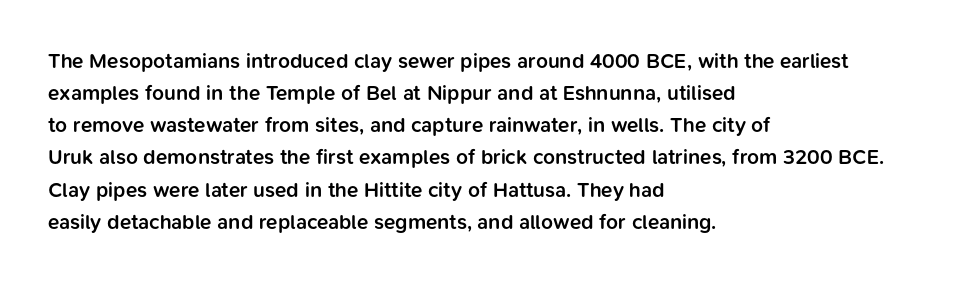
The image shows 21 px text type, upright; set left-aligned, normal line spacing (1.53x), normal letter spacing, not underlined.
